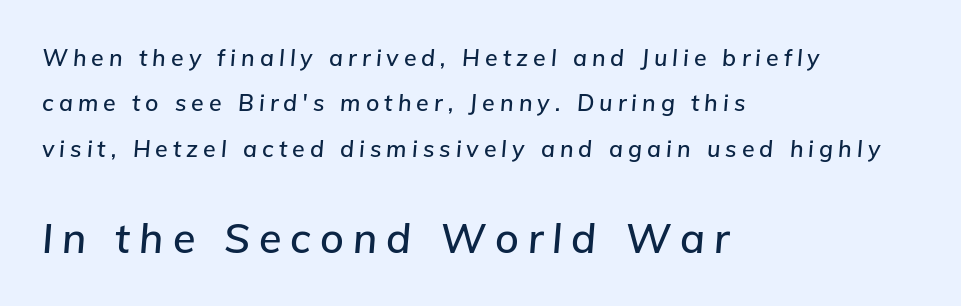
The image shows 41 px text type, italic (leaning right); set left-aligned, loose line spacing (1.97x), unusually wide letter spacing (+0.22 em), not underlined; the second (bottom) block is 1.78x larger; low stroke contrast and a medium x-height.
